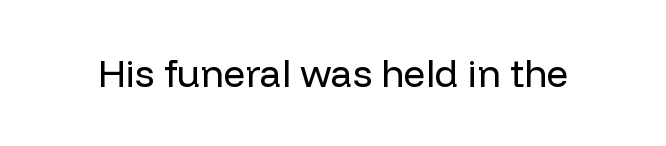
The image shows 38 px regular-weight sans-serif type, upright; set normal letter spacing, not underlined; low stroke contrast and a medium x-height.
